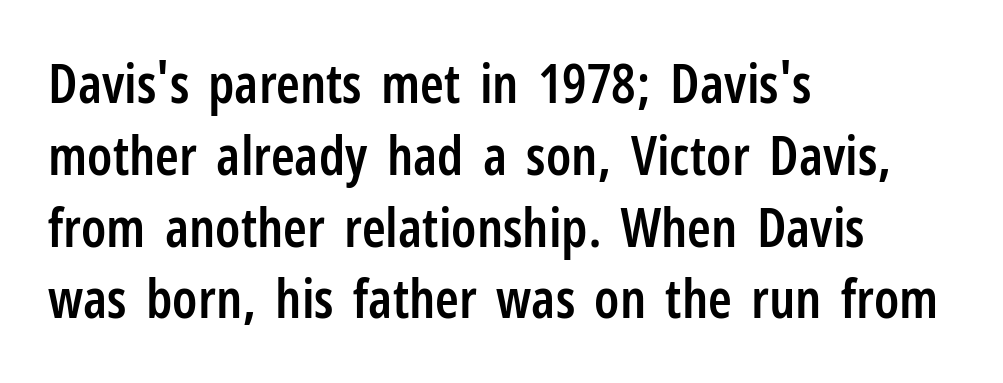
{"serif": "no", "italic": "no", "bold": "semi", "weight": "semibold", "width": "condensed", "stroke_contrast": "low", "x_height": "medium", "monospaced": "no", "underline": "no", "align": "left", "line_spacing": "normal", "line_spacing_ratio": 1.33, "letter_spacing": "normal", "letter_spacing_em": 0.0, "glyph_px": 54}
